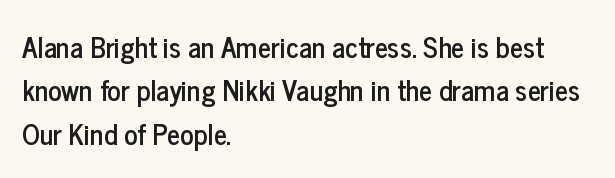
Each line starts at the same left margin while the right side varies. Tall strokes in this sample are plumb rather than angled. Is this a sans? Yes — the strokes have no serifs. Compared with typical body copy, the letter spacing here is the same. Regular leading.
